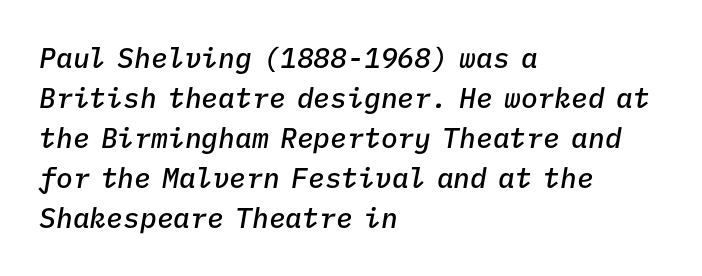
The specimen reads as italic at a glance. Every character here occupies the same horizontal width, giving the sample a typewriter-like rhythm. Tracking value appears to be zero — textbook default spacing. Where is the straight margin? On the left. These words are printed semibold, heavier than regular yet not bold.
